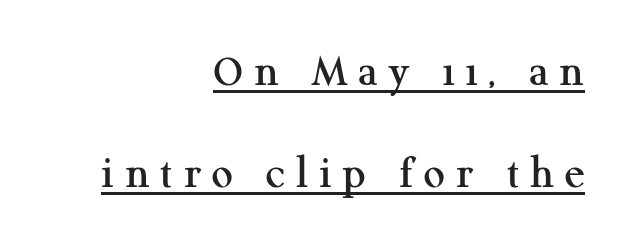
Q: Is the text italic (slanted)? A: No, it is upright.
Q: Is the typeface a serif or a sans-serif typeface? A: Serif.
Q: Is the text underlined? A: Yes.
Q: How is the paragraph aligned? A: Right-aligned.
Q: Is the spacing between letters normal or unusually wide? A: Unusually wide.
Q: Is the spacing between lines tight, normal or loose? A: Loose.
Q: Width (condensed, normal, or wide)? A: Normal.
Q: Stroke contrast? A: Medium.
Q: x-height? A: Medium.
Q: Monospaced? A: No.
